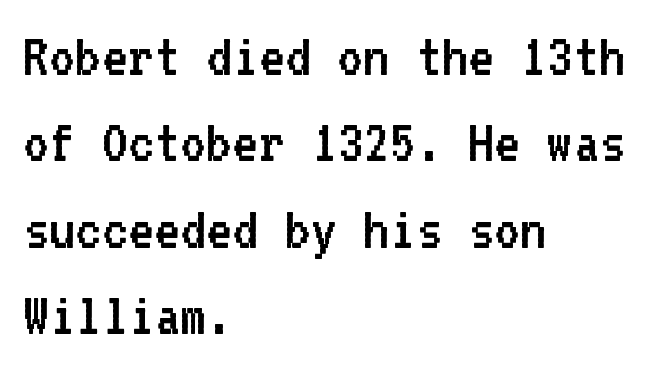
{"serif": "no", "italic": "no", "bold": "no", "weight": "regular", "width": "normal", "stroke_contrast": "low", "x_height": "medium", "monospaced": "yes", "underline": "no", "align": "left", "line_spacing": "normal", "line_spacing_ratio": 1.37, "letter_spacing": "normal", "letter_spacing_em": 0.0, "glyph_px": 63}
